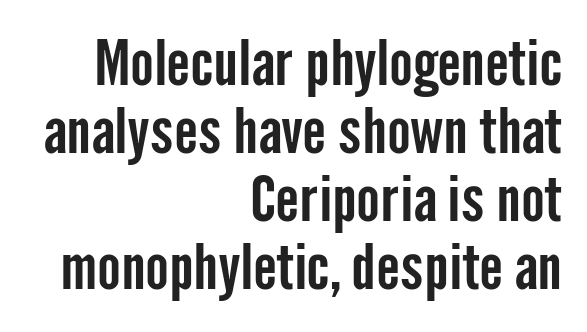
Q: Is the text italic (slanted)? A: No, it is upright.
Q: Is the typeface a serif or a sans-serif typeface? A: Sans-serif.
Q: Is the text underlined? A: No.
Q: How is the paragraph aligned? A: Right-aligned.
Q: Is the spacing between letters normal or unusually wide? A: Normal.
Q: Is the spacing between lines tight, normal or loose? A: Tight.
Q: Width (condensed, normal, or wide)? A: Condensed.
Q: Stroke contrast? A: Low.
Q: x-height? A: Medium.
Q: Monospaced? A: No.
